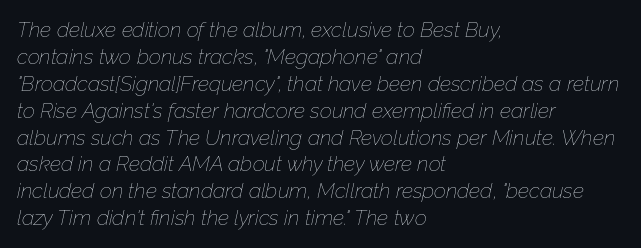
Q: Is the text bold? A: No.
Q: Is the text italic (slanted)? A: Yes, it leans right by about 12 degrees.
Q: Is the text underlined? A: No.
Q: How is the paragraph aligned? A: Left-aligned.
Q: Is the spacing between letters normal or unusually wide? A: Normal.
Q: Is the spacing between lines tight, normal or loose? A: Normal.
